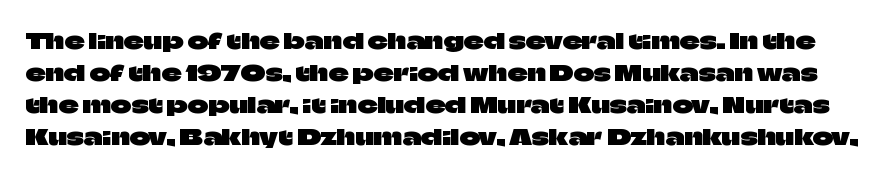
Nothing unusual about the tracking: characters are spaced as the font intends. Descenders hang freely into open space. Vertical strokes here are truly vertical. If you measured baseline to baseline, you'd find a middling distance.
